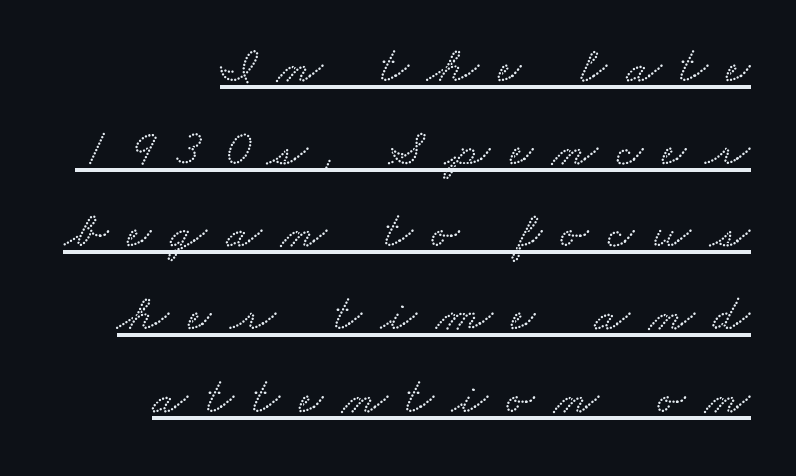
Q: Is the typeface a serif or a sans-serif typeface? A: Serif.
Q: Is the text underlined? A: Yes.
Q: How is the paragraph aligned? A: Right-aligned.
Q: Is the spacing between letters normal or unusually wide? A: Unusually wide.
Q: Is the spacing between lines tight, normal or loose? A: Normal.
Q: Width (condensed, normal, or wide)? A: Wide.
Q: Stroke contrast? A: Low.
Q: x-height? A: Small.
Q: Monospaced? A: No.
